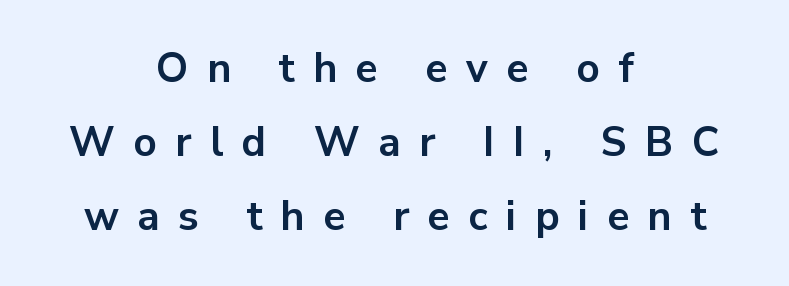
{"serif": "no", "italic": "no", "bold": "yes", "weight": "bold", "width": "normal", "stroke_contrast": "low", "x_height": "medium", "monospaced": "no", "underline": "no", "align": "center", "line_spacing_ratio": 1.81, "letter_spacing": "wide", "letter_spacing_em": 0.45, "glyph_px": 41}
